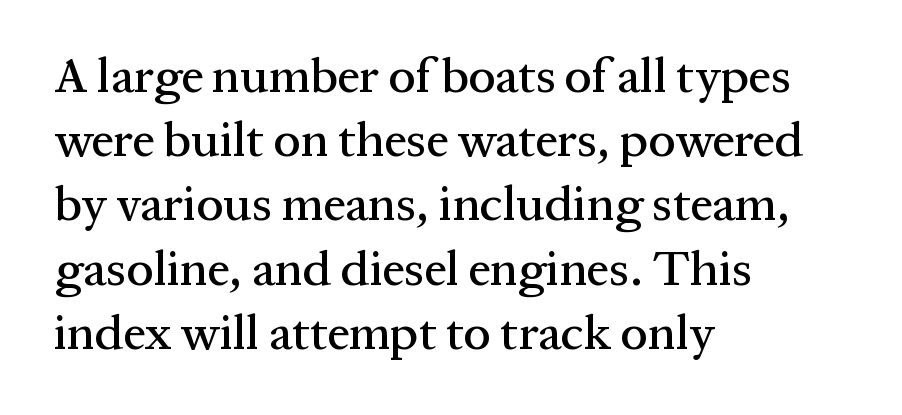
{"serif": "yes", "italic": "no", "width": "normal", "stroke_contrast": "medium", "x_height": "medium", "monospaced": "no", "underline": "no", "align": "left", "line_spacing": "normal", "line_spacing_ratio": 1.31, "letter_spacing": "normal", "letter_spacing_em": 0.0, "glyph_px": 49}
